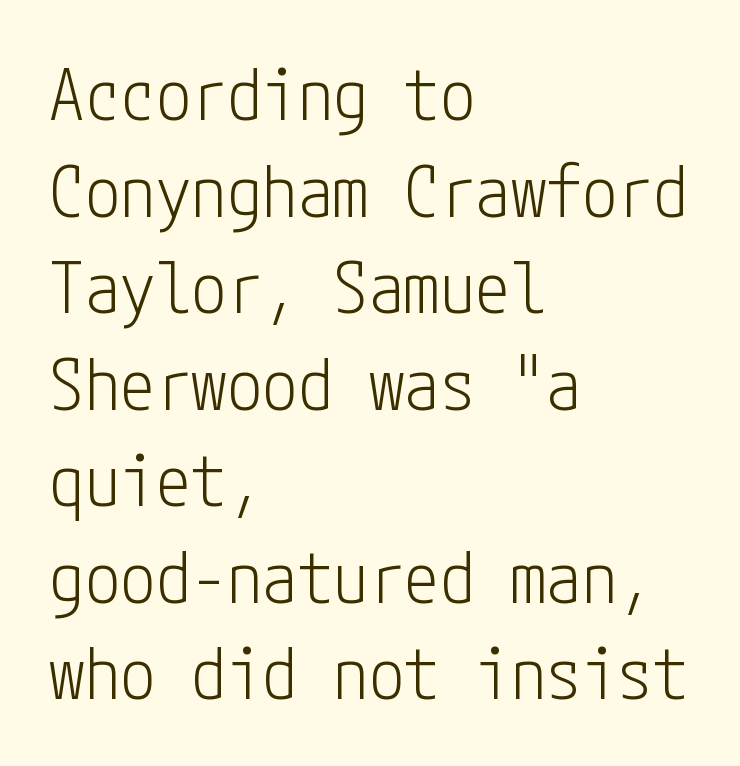
{"serif": "no", "italic": "no", "bold": "no", "weight": "light", "width": "condensed", "stroke_contrast": "low", "x_height": "medium", "underline": "no", "align": "left", "line_spacing": "normal", "line_spacing_ratio": 1.36, "letter_spacing": "normal", "letter_spacing_em": 0.0, "glyph_px": 71}
